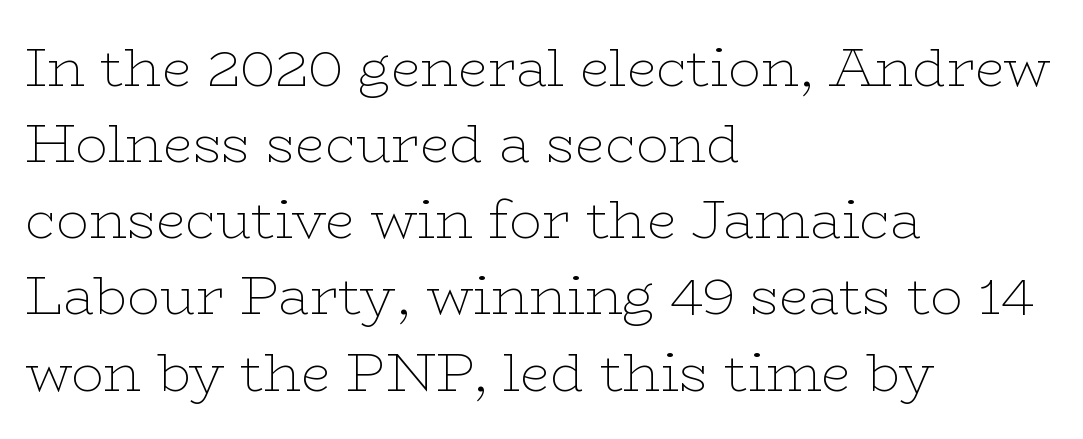
Typeset ragged right — the left edge is the straight one. Beneath every word, the page is bare. Weight: not bold — regular or lighter. Characters remain perfectly vertical along every line. Short note: letters normally spaced.
